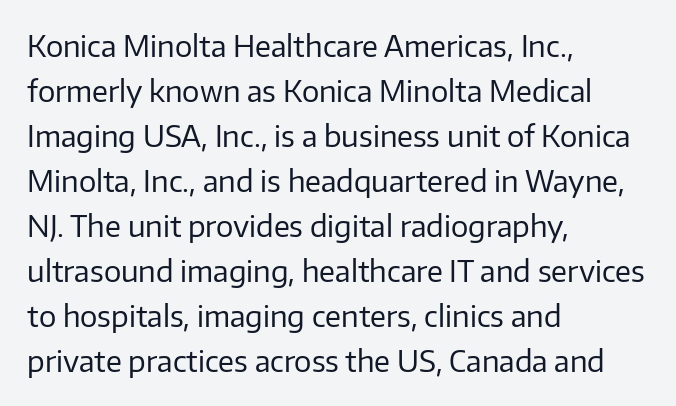
{"serif": "no", "italic": "no", "bold": "no", "weight": "regular", "width": "normal", "stroke_contrast": "low", "x_height": "medium", "monospaced": "no", "underline": "no", "align": "left", "line_spacing": "normal", "line_spacing_ratio": 1.55, "letter_spacing": "normal", "letter_spacing_em": 0.0, "glyph_px": 29}
